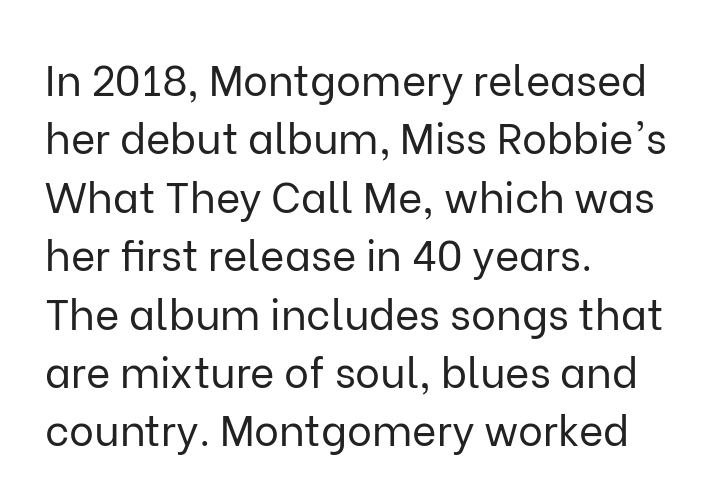
Q: Is the text bold? A: No.
Q: Is the text italic (slanted)? A: No, it is upright.
Q: Is the typeface a serif or a sans-serif typeface? A: Sans-serif.
Q: Is the text underlined? A: No.
Q: How is the paragraph aligned? A: Left-aligned.
Q: Is the spacing between letters normal or unusually wide? A: Normal.
Q: Is the spacing between lines tight, normal or loose? A: Normal.
Q: Width (condensed, normal, or wide)? A: Normal.
Q: Stroke contrast? A: Low.
Q: x-height? A: Medium.
Q: Monospaced? A: No.
